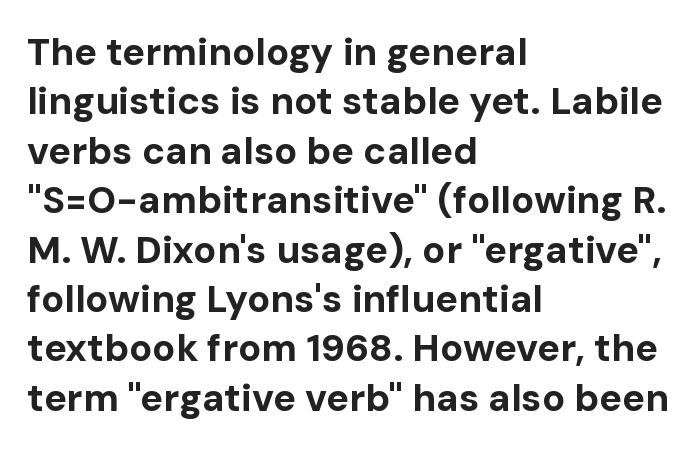
The image shows 38 px bold sans-serif type, upright; set left-aligned, normal line spacing (1.3x), normal letter spacing, not underlined; low stroke contrast and a medium x-height.
